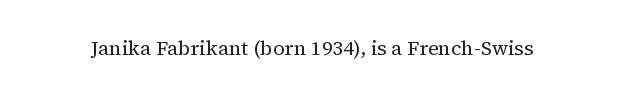
Posture: upright roman. Short note: letters normally spaced. The weight would be labelled regular, book, light, or lighter still. Lines of text with bare space underneath.
